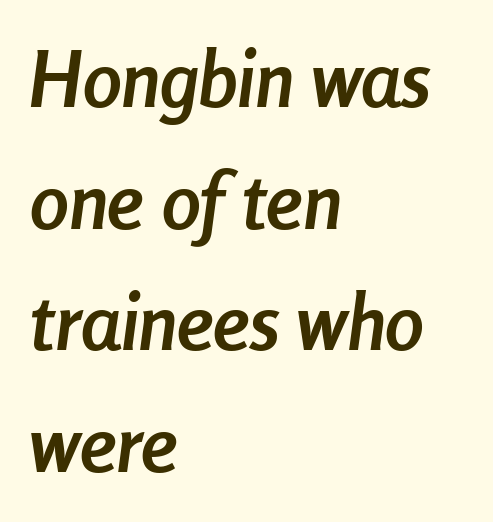
Q: Is the text bold? A: Yes.
Q: Is the text italic (slanted)? A: Yes, it leans right by about 8 degrees.
Q: Is the text underlined? A: No.
Q: How is the paragraph aligned? A: Left-aligned.
Q: Is the spacing between letters normal or unusually wide? A: Normal.
Q: Is the spacing between lines tight, normal or loose? A: Normal.
Q: Width (condensed, normal, or wide)? A: Condensed.
Q: Stroke contrast? A: Low.
Q: x-height? A: Medium.
Q: Monospaced? A: No.
